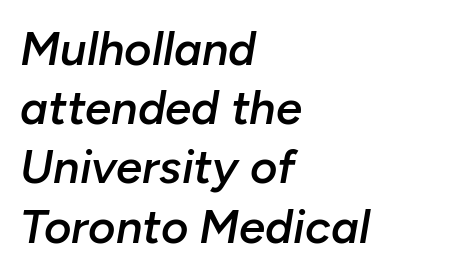
Note the varied advance widths — an 'i' is clearly narrower than an 'm'. The passage shown has conventional tracking throughout. Line spacing here is normal. The glyphs are unaccompanied by any horizontal stroke below them. The whole block is typeset with a tilt.
